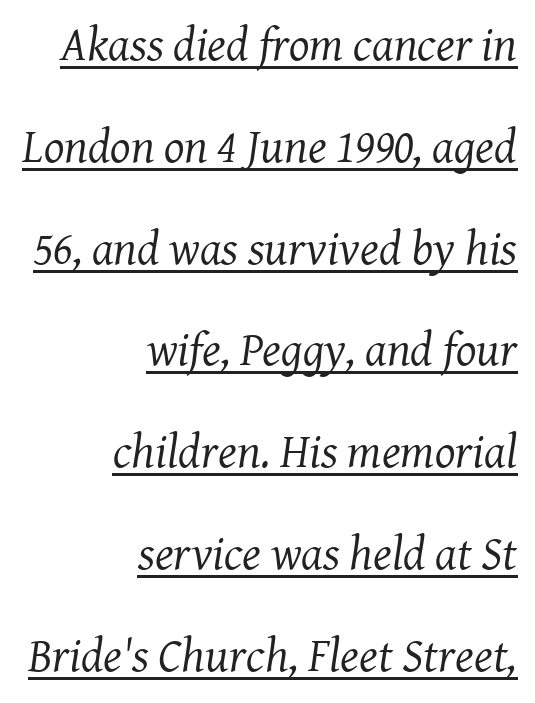
The image shows 48 px regular-weight serif type, italic (leaning right); set right-aligned, loose line spacing (2.12x), normal letter spacing, underlined; medium stroke contrast and a medium x-height.
